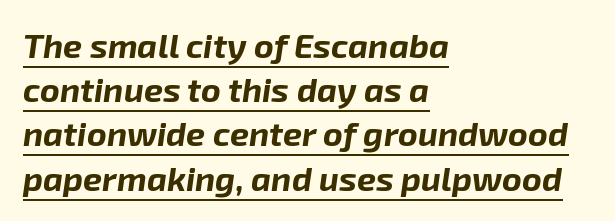
{"italic": "yes", "lean": "right", "slant_degrees": 8, "bold": "yes", "weight": "bold", "width": "normal", "stroke_contrast": "low", "x_height": "medium", "monospaced": "no", "underline": "yes", "align": "left", "line_spacing": "normal", "line_spacing_ratio": 1.3, "letter_spacing": "normal", "letter_spacing_em": 0.0, "glyph_px": 34}
